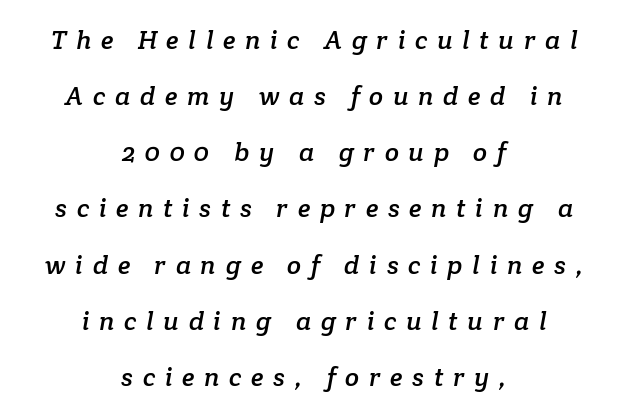
The image shows 26 px text type; set centered, loose line spacing (2.16x), unusually wide letter spacing (+0.37 em), not underlined.
